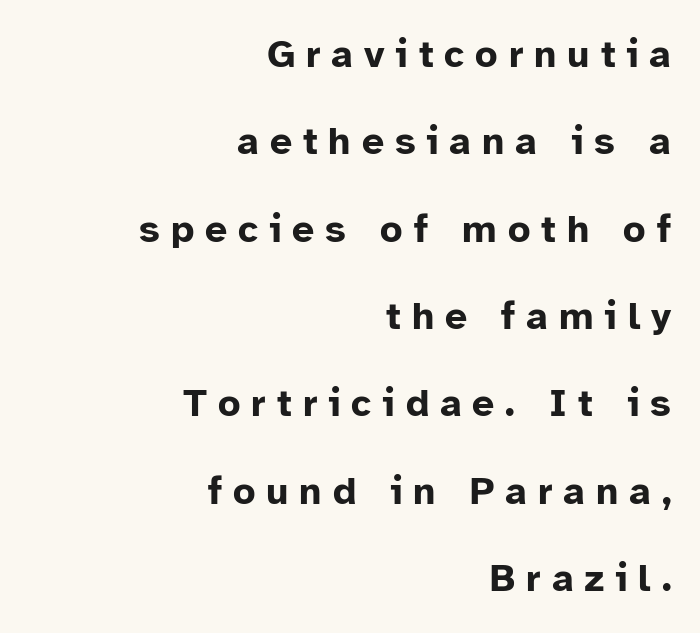
Q: Is the text bold? A: Yes.
Q: Is the text italic (slanted)? A: No, it is upright.
Q: Is the typeface a serif or a sans-serif typeface? A: Sans-serif.
Q: Is the text underlined? A: No.
Q: How is the paragraph aligned? A: Right-aligned.
Q: Is the spacing between letters normal or unusually wide? A: Unusually wide.
Q: Is the spacing between lines tight, normal or loose? A: Loose.
Q: Width (condensed, normal, or wide)? A: Normal.
Q: Stroke contrast? A: Low.
Q: x-height? A: Medium.
Q: Monospaced? A: No.
